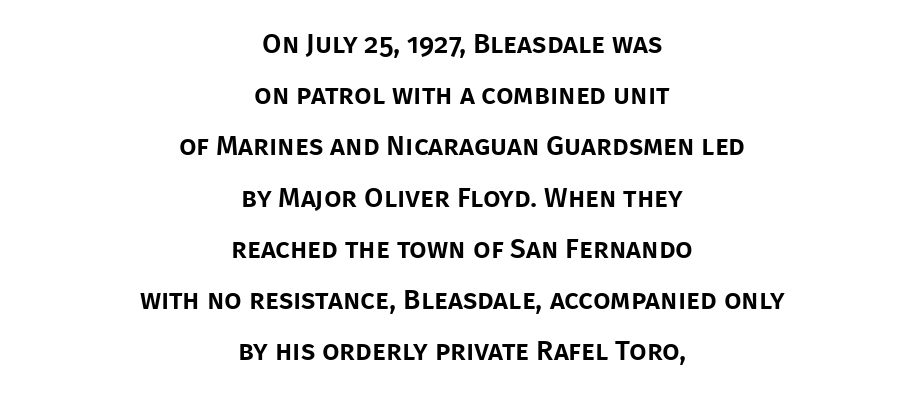
The rendering uses natural spacing where letterforms have individual widths. The paragraph has two soft edges and a firm central axis. Quick note: not italic, upright. The passage shown has conventional tracking throughout. To sum up the face: it is a sans, with no serifs. A clean baseline with only descenders dipping below it.
